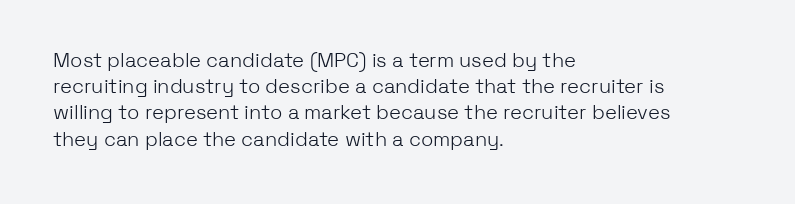
{"italic": "no", "bold": "no", "underline": "no", "align": "left", "line_spacing": "normal", "line_spacing_ratio": 1.31, "letter_spacing": "normal", "letter_spacing_em": 0.0, "glyph_px": 20}
